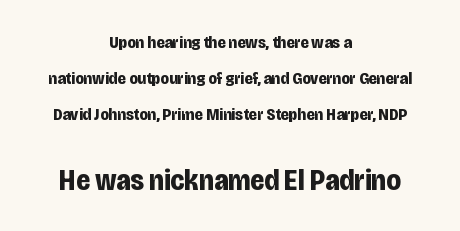
The passage shown has conventional tracking throughout. Is there much room between lines? Yes — plenty of vertical air separates them. The letters stand upright; this is a roman face. The emphasis by scale lands on block number two, below. Check the space under the baseline: it is left empty. The face used here is proportionally spaced, like ordinary book or web type.
